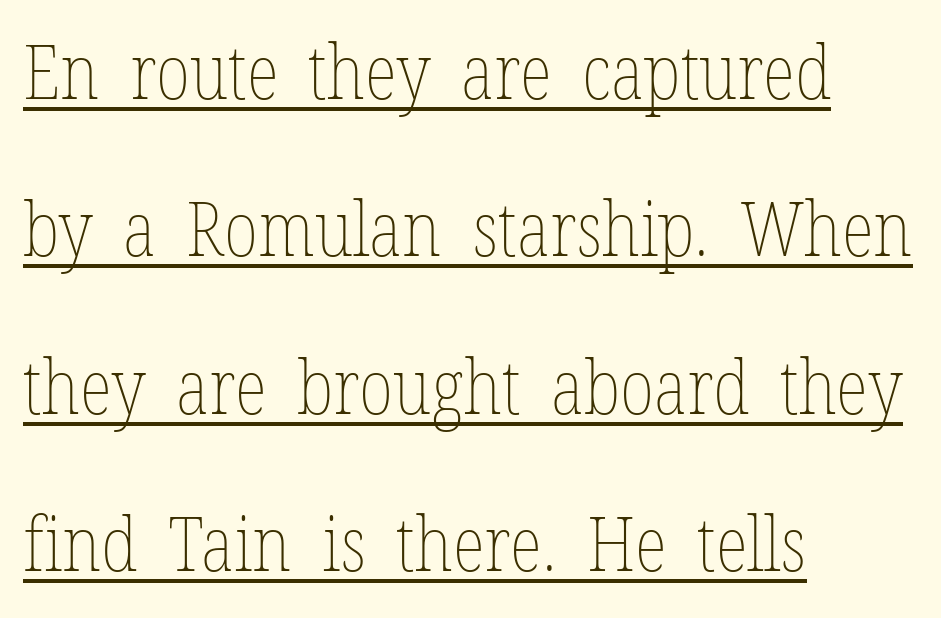
{"italic": "no", "bold": "no", "weight": "thin", "width": "condensed", "stroke_contrast": "low", "x_height": "medium", "monospaced": "no", "underline": "yes", "align": "left", "line_spacing": "loose", "line_spacing_ratio": 2.07, "letter_spacing": "normal", "letter_spacing_em": 0.0, "glyph_px": 76}
